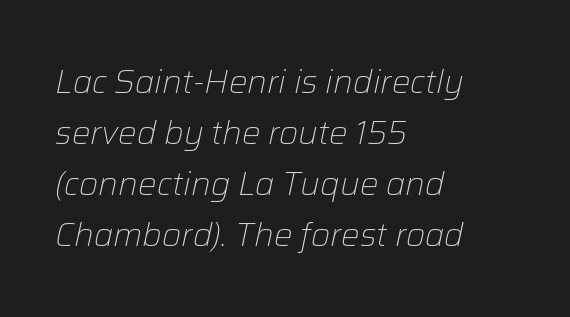
The image shows 33 px light type, italic (leaning right); set left-aligned, normal line spacing (1.55x), normal letter spacing, not underlined; low stroke contrast and a medium x-height.
